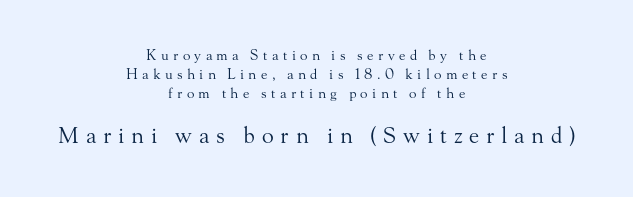
Students, observe: this is what conventionally led text looks like. Loose tracking; the words dissolve into strings of separated letters. Is the type heavy? It reads as light-to-regular instead. Character size in the trailing block exceeds that of the leading block. Italic? Not at all — the glyphs are vertical. Check under the words: just untouched page.
